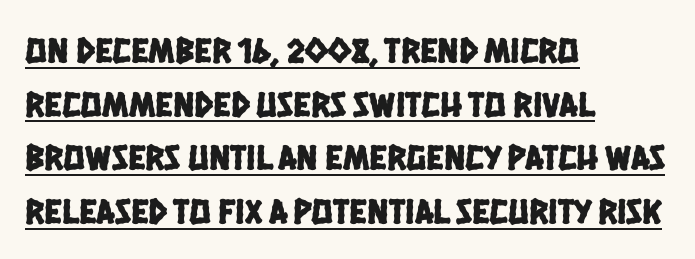
{"serif": "no", "width": "condensed", "stroke_contrast": "low", "x_height": "large", "monospaced": "no", "underline": "yes", "align": "left", "line_spacing": "normal", "line_spacing_ratio": 1.49, "letter_spacing": "normal", "letter_spacing_em": 0.0, "glyph_px": 36}
